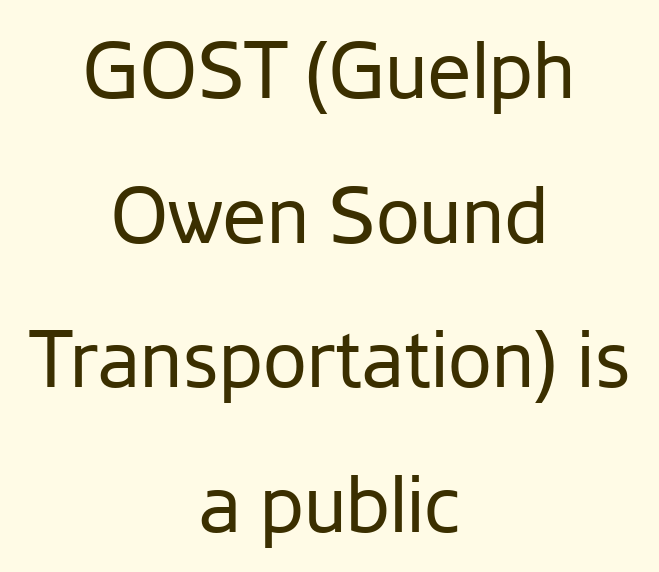
Q: Is the text bold? A: No.
Q: Is the text italic (slanted)? A: No, it is upright.
Q: Is the typeface a serif or a sans-serif typeface? A: Sans-serif.
Q: Is the text underlined? A: No.
Q: How is the paragraph aligned? A: Centered.
Q: Is the spacing between letters normal or unusually wide? A: Normal.
Q: Width (condensed, normal, or wide)? A: Normal.
Q: Stroke contrast? A: Low.
Q: x-height? A: Medium.
Q: Monospaced? A: No.
